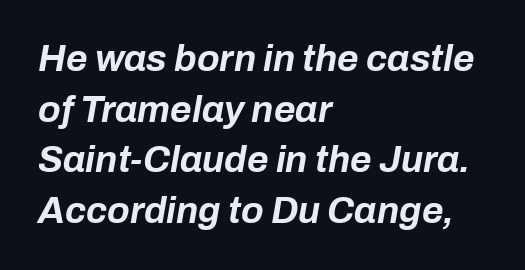
{"italic": "yes", "lean": "right", "slant_degrees": 10, "bold": "yes", "weight": "bold", "width": "normal", "stroke_contrast": "low", "x_height": "medium", "monospaced": "no", "underline": "no", "align": "left", "line_spacing": "normal", "line_spacing_ratio": 1.37, "letter_spacing": "normal", "letter_spacing_em": 0.0, "glyph_px": 37}
